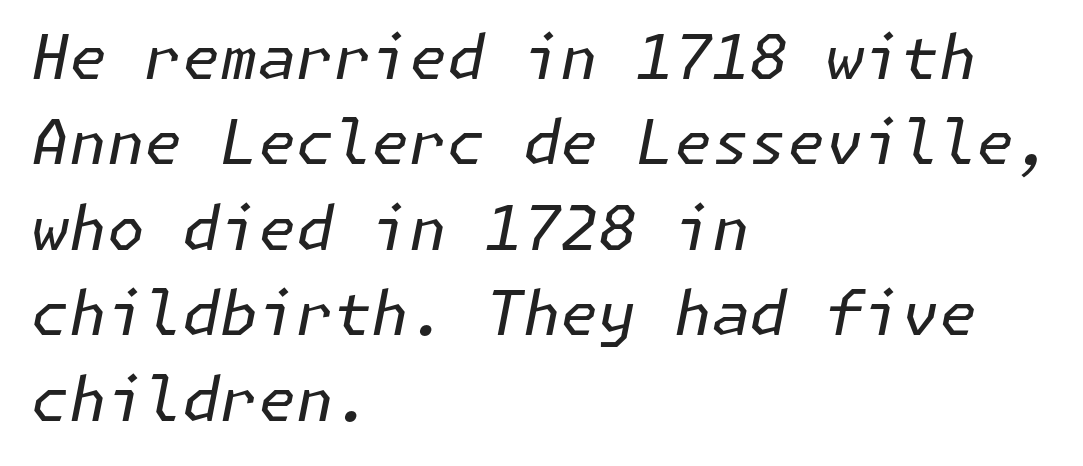
{"italic": "yes", "lean": "right", "slant_degrees": 11, "bold": "no", "weight": "regular", "width": "normal", "stroke_contrast": "low", "x_height": "medium", "underline": "no", "align": "left", "line_spacing": "normal", "line_spacing_ratio": 1.4, "letter_spacing": "normal", "letter_spacing_em": 0.0, "glyph_px": 61}
